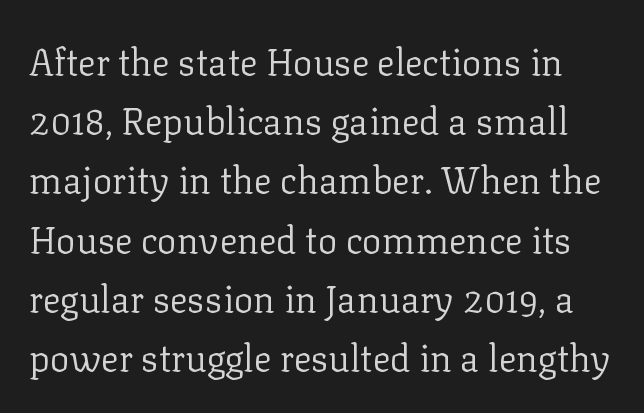
You can tell from the footed stems that serif type was used. Heft: none added — not bold. Every character sits straight up, as roman type does. Plain, unruled lines of type. You could not count columns in this text — the font is proportionally spaced. Leading matches the norm, producing a regular column.
